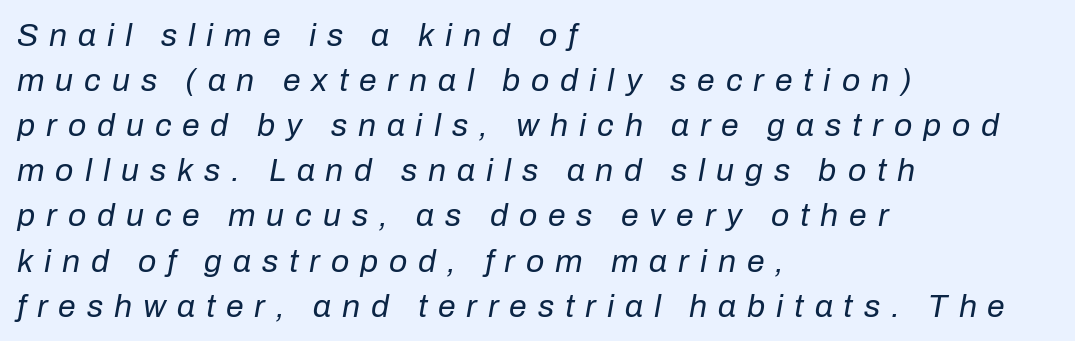
The space beneath each line is pristine and unruled. Between one letter and the next there's a generous, obvious gap. Characters are canted at an angle relative to the baseline's perpendicular. Students, observe: this is what conventionally led text looks like. Looks like regular typesetting: each glyph gets only the width it needs.
